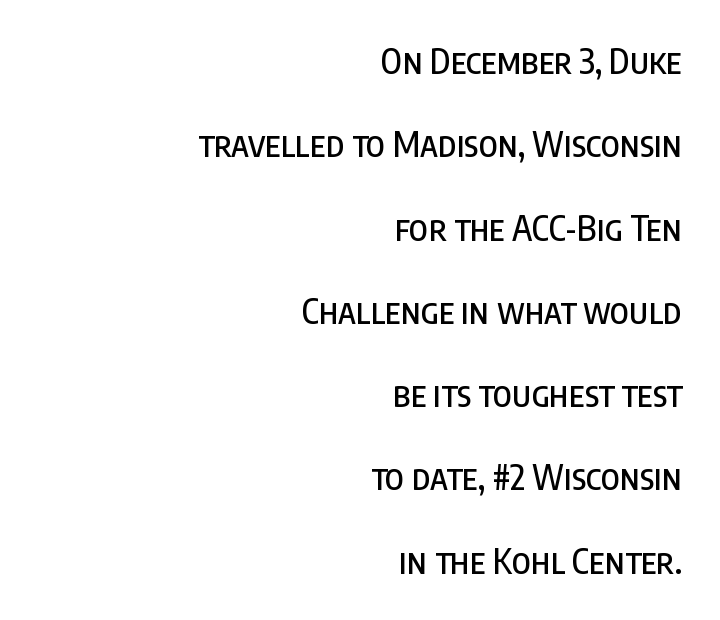
{"serif": "no", "italic": "no", "width": "condensed", "stroke_contrast": "low", "x_height": "large", "monospaced": "no", "underline": "no", "align": "right", "line_spacing": "loose", "line_spacing_ratio": 2.45, "letter_spacing": "normal", "letter_spacing_em": 0.0, "glyph_px": 34}
